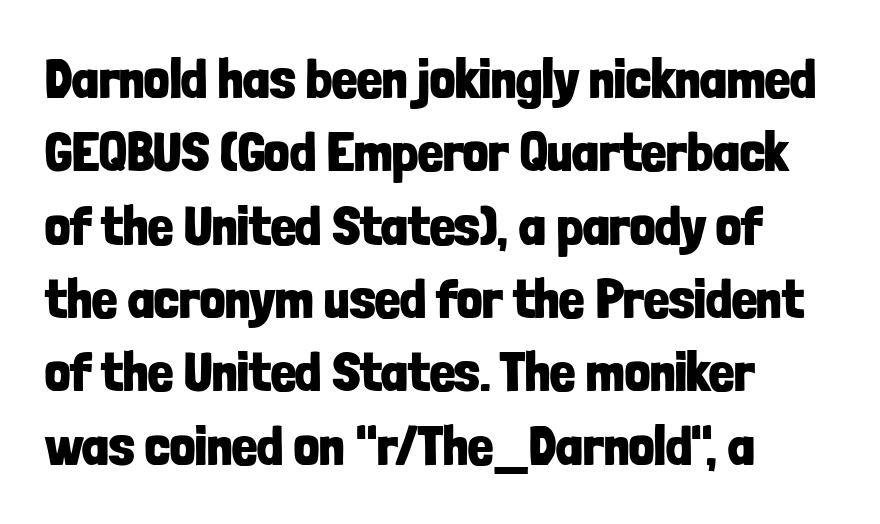
These words are printed bold, with thick strokes throughout. The gaps between neighbouring characters are ordinary and unremarkable. Character widths vary here, with narrow letters taking less room than wide ones. The block of text has a typical density, with ordinary space between rows. The text was rendered using a sans face with plain stroke endings.
